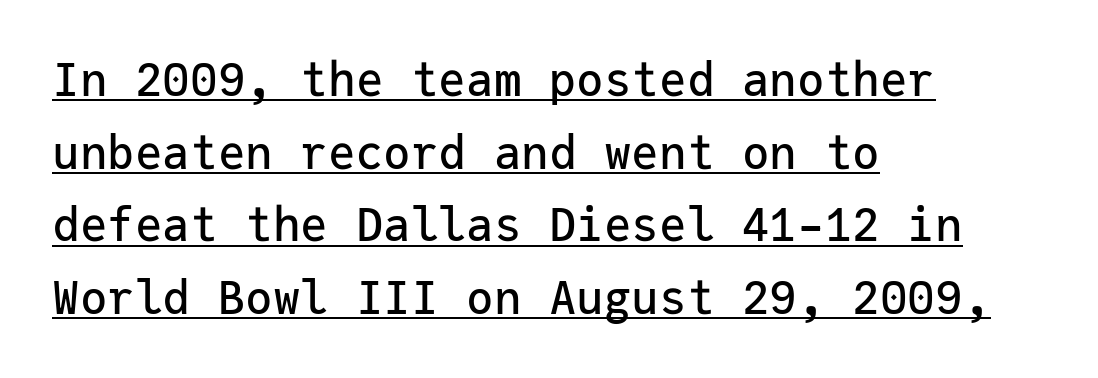
The rendering uses typewriter-style spacing with identical character cells. These lines are composed in type without serifs. This sample uses an upright cut, with every glyph sitting square on the baseline. Horizontal alignment here is leftward, the default for most running prose. Does a line run under the words? Yes, clearly. Tracking here is standard; glyphs follow each other at the usual distance.
